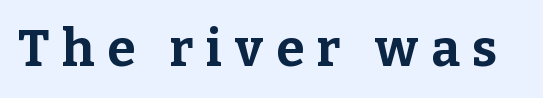
The image shows 51 px bold serif type, upright; set unusually wide letter spacing (+0.25 em), not underlined; low stroke contrast and a medium x-height.
